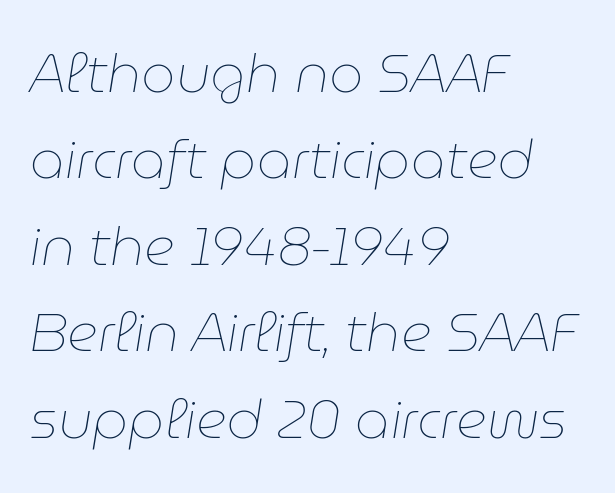
Nobody drew a line under any word here. Tall strokes in this sample are angled rather than plumb. Spacing between characters is what you'd get straight out of the box. Here the designer chose a conventional face with non-uniform glyph widths. The passage shown is not bold in any degree.
